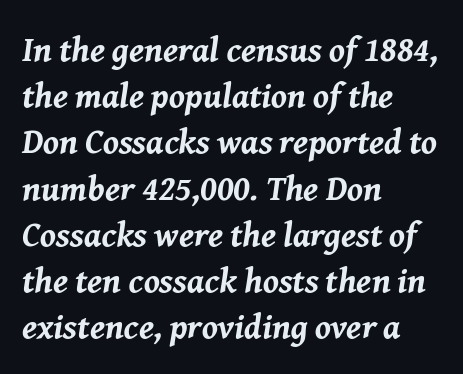
The image shows 35 px bold type, italic (leaning right); set left-aligned, normal line spacing (1.32x), normal letter spacing, not underlined; medium stroke contrast and a medium x-height.
